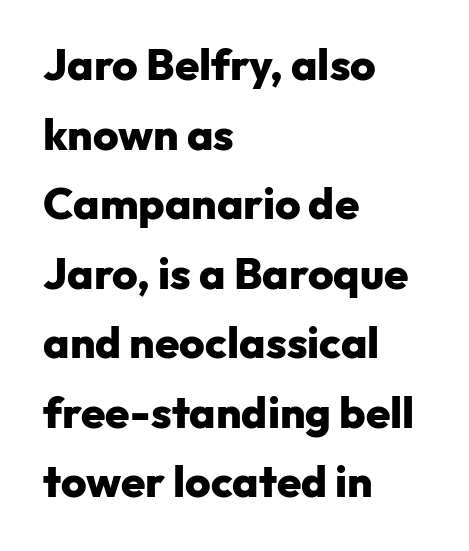
The image shows 44 px heavy sans-serif type, upright; set left-aligned, normal line spacing (1.58x), normal letter spacing, not underlined; low stroke contrast and a medium x-height.
